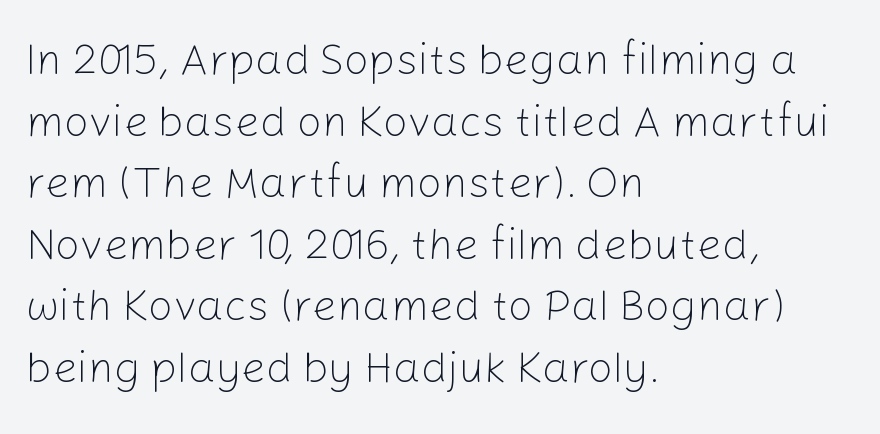
{"serif": "no", "italic": "no", "bold": "no", "weight": "light", "width": "normal", "stroke_contrast": "low", "x_height": "medium", "monospaced": "no", "underline": "no", "align": "left", "line_spacing": "normal", "line_spacing_ratio": 1.4, "letter_spacing": "normal", "letter_spacing_em": 0.0, "glyph_px": 44}
